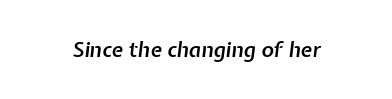
The image shows 21 px text type, italic (leaning right); set normal letter spacing, not underlined.
